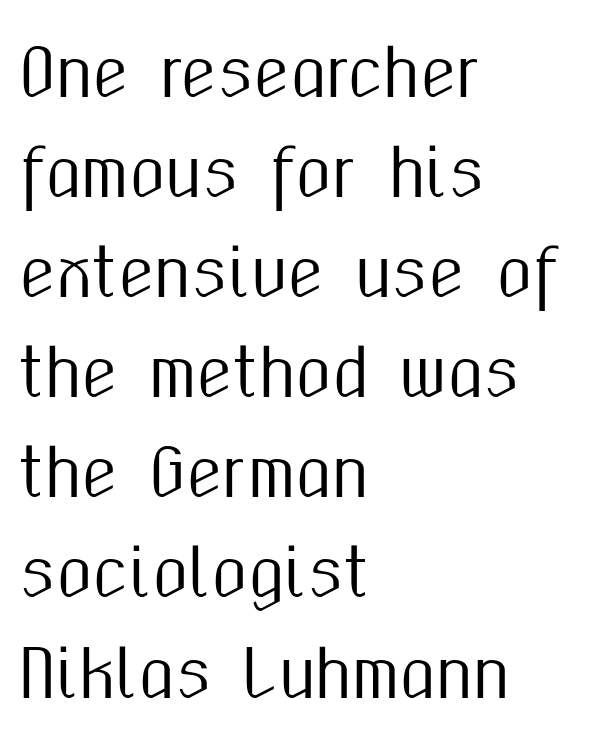
Evenly set lines give the paragraph a standard silhouette. The lettering holds an erect, upright posture throughout. These lines are set flush left with a ragged right edge. The letterforms sit shoulder to shoulder at normal distance. Each row of text sits above clean, open space.
